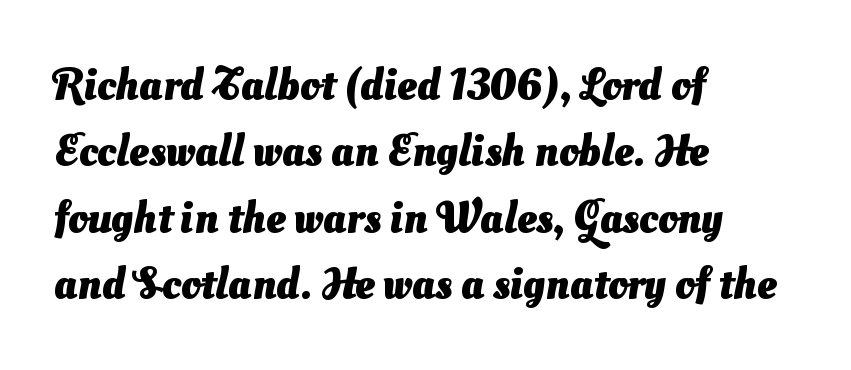
The image shows 44 px heavy sans-serif type; set left-aligned, normal line spacing (1.51x), normal letter spacing, not underlined; medium stroke contrast and a small x-height.
